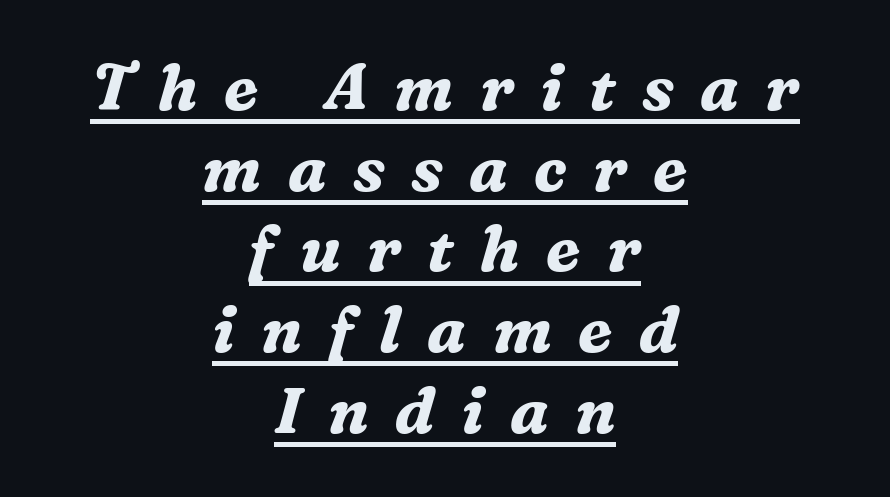
The image shows 64 px bold serif type, italic (leaning right); set centered, normal line spacing (1.26x), unusually wide letter spacing (+0.41 em), underlined; medium stroke contrast and a medium x-height.
